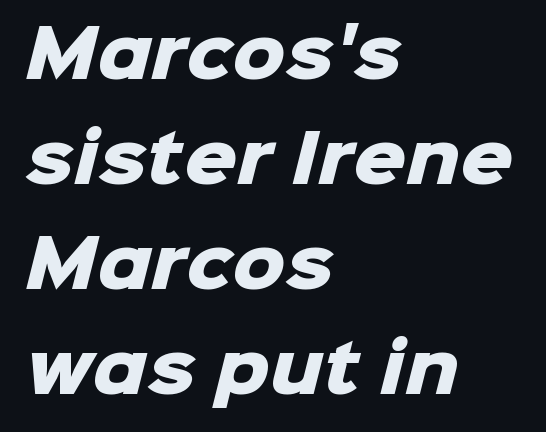
{"serif": "no", "bold": "yes", "weight": "heavy", "width": "normal", "stroke_contrast": "low", "x_height": "medium", "monospaced": "no", "underline": "no", "align": "left", "line_spacing": "normal", "line_spacing_ratio": 1.59, "letter_spacing": "normal", "letter_spacing_em": 0.0, "glyph_px": 66}
